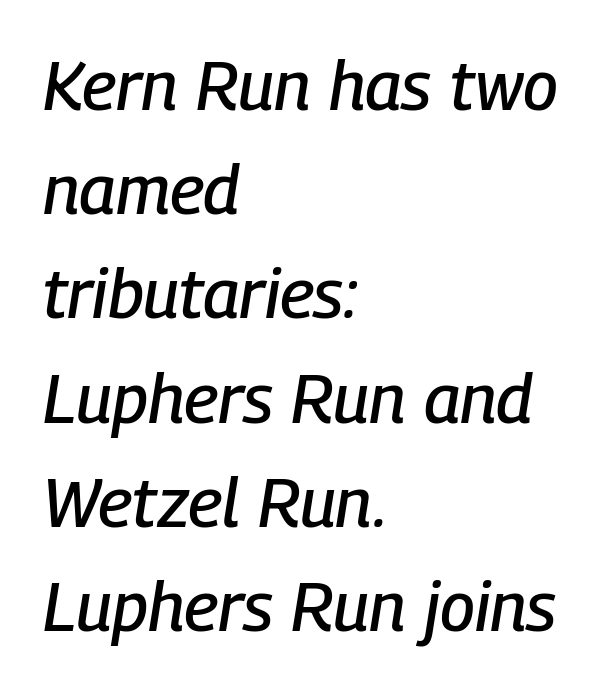
The image shows 69 px condensed type, italic (leaning right); set left-aligned, normal line spacing (1.51x), normal letter spacing, not underlined; low stroke contrast and a medium x-height.
